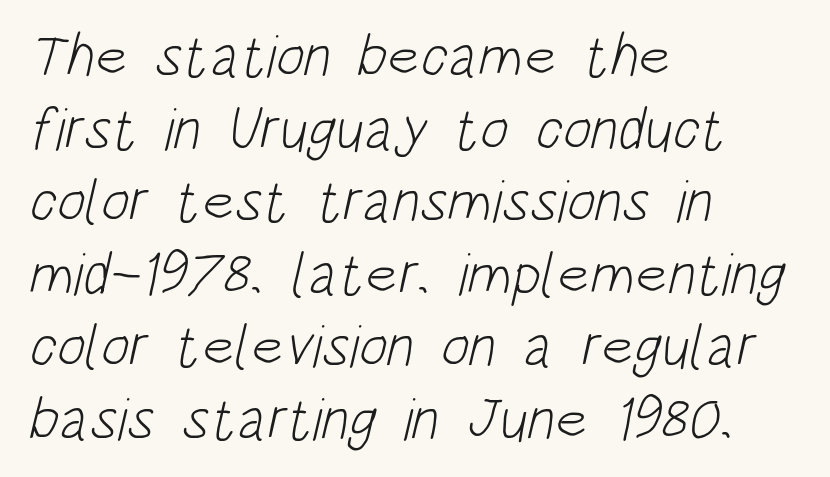
Q: Is the text bold? A: No.
Q: Is the typeface a serif or a sans-serif typeface? A: Sans-serif.
Q: Is the text underlined? A: No.
Q: How is the paragraph aligned? A: Left-aligned.
Q: Is the spacing between letters normal or unusually wide? A: Normal.
Q: Width (condensed, normal, or wide)? A: Condensed.
Q: Stroke contrast? A: Low.
Q: x-height? A: Large.
Q: Monospaced? A: No.
